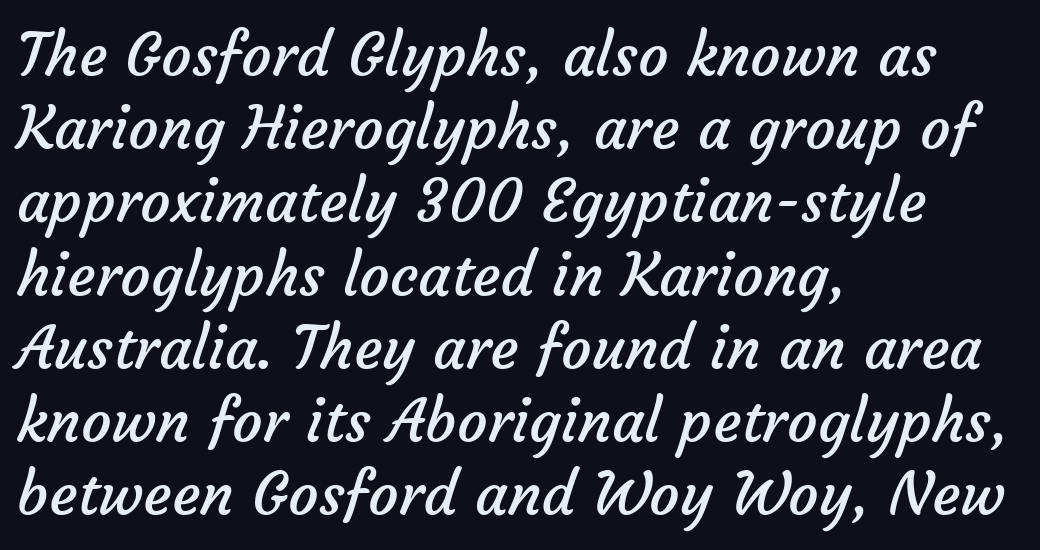
Think of a printed novel: that variable character pitch is what you see here. Weight: regular or lighter. Students, note that the glyphs here touch the page at normal intervals. Bare-footed words on every line.
